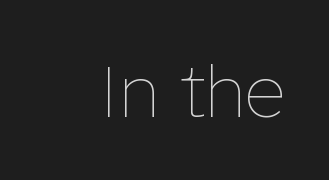
The image shows 72 px thin type, upright; set normal letter spacing, not underlined; low stroke contrast and a medium x-height.
